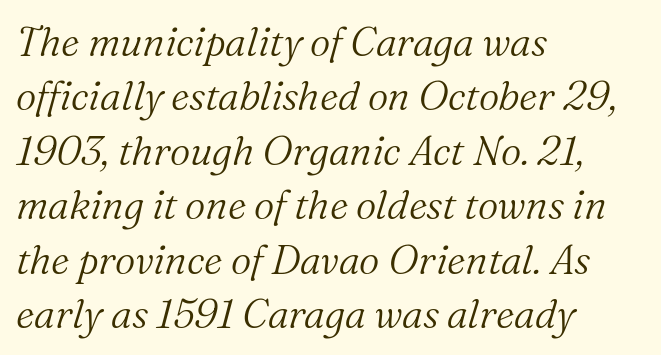
Q: Is the text bold? A: No.
Q: Is the text italic (slanted)? A: Yes, it leans right by about 16 degrees.
Q: Is the typeface a serif or a sans-serif typeface? A: Serif.
Q: Is the text underlined? A: No.
Q: How is the paragraph aligned? A: Left-aligned.
Q: Is the spacing between letters normal or unusually wide? A: Normal.
Q: Is the spacing between lines tight, normal or loose? A: Normal.
Q: Width (condensed, normal, or wide)? A: Normal.
Q: Stroke contrast? A: Medium.
Q: x-height? A: Medium.
Q: Monospaced? A: No.
